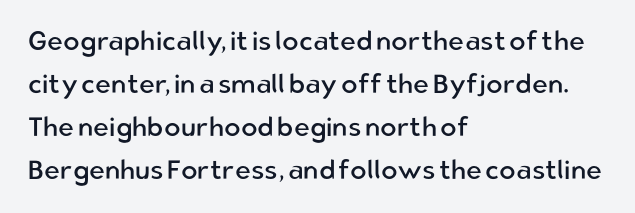
Line beginnings align vertically; line endings do not. Quick note: not italic, upright. No chunkiness to these letters — they're not bold. Default kerning and tracking; the words read as compact shapes.
